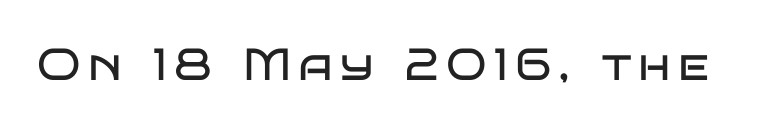
Q: Is the text bold? A: No.
Q: Is the text italic (slanted)? A: No, it is upright.
Q: Is the typeface a serif or a sans-serif typeface? A: Sans-serif.
Q: Is the text underlined? A: No.
Q: Width (condensed, normal, or wide)? A: Wide.
Q: Stroke contrast? A: Low.
Q: x-height? A: Large.
Q: Monospaced? A: No.
